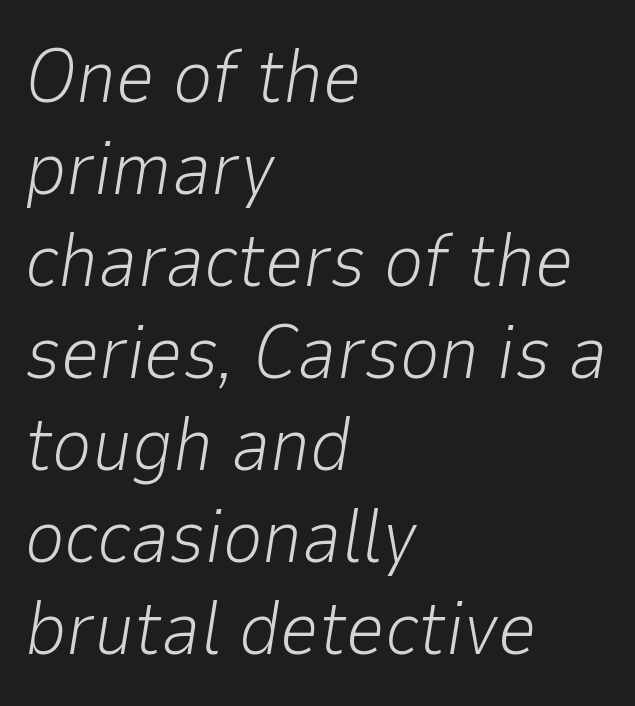
The font is comparable to plain body text, perhaps lighter. This sample has the flowing, uneven cadence of proportional lettering. The letters sit at their default tracking, neither squeezed nor spread. Horizontally, the lines are justified to the leading edge only. The glyphs look as if they've been sheared to an angle. No word sits above an underline.
